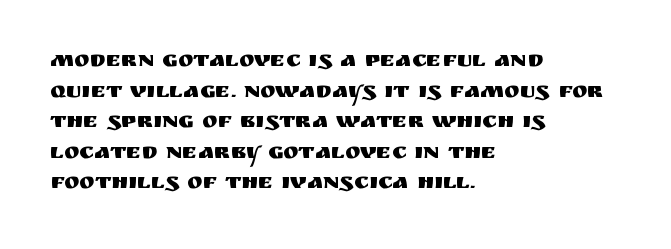
{"italic": "no", "underline": "no", "align": "left", "line_spacing": "normal", "line_spacing_ratio": 1.33, "letter_spacing": "normal", "letter_spacing_em": 0.0, "glyph_px": 23}
